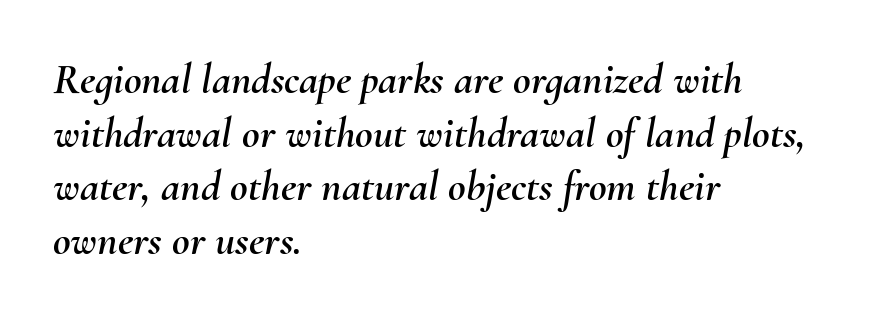
The image shows 43 px text type, italic (leaning right); set left-aligned, normal line spacing (1.25x), normal letter spacing, not underlined; medium stroke contrast and a small x-height.
